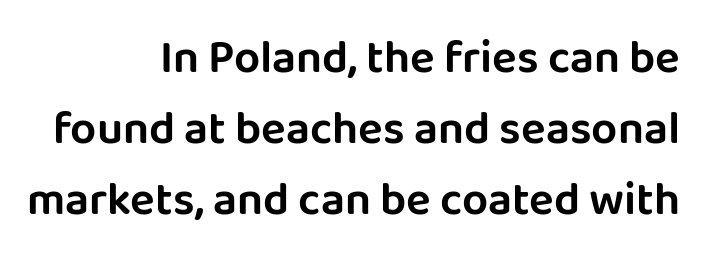
{"serif": "no", "italic": "no", "width": "normal", "stroke_contrast": "low", "x_height": "large", "monospaced": "no", "underline": "no", "align": "right", "line_spacing": "normal", "line_spacing_ratio": 1.54, "letter_spacing": "normal", "letter_spacing_em": 0.0, "glyph_px": 46}
